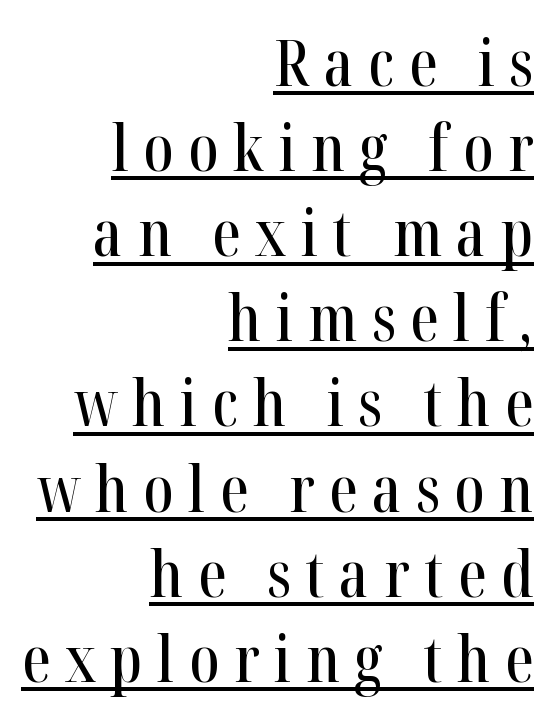
Q: Is the text italic (slanted)? A: No, it is upright.
Q: Is the typeface a serif or a sans-serif typeface? A: Serif.
Q: Is the text underlined? A: Yes.
Q: How is the paragraph aligned? A: Right-aligned.
Q: Is the spacing between letters normal or unusually wide? A: Unusually wide.
Q: Is the spacing between lines tight, normal or loose? A: Normal.
Q: Width (condensed, normal, or wide)? A: Condensed.
Q: Stroke contrast? A: High.
Q: x-height? A: Medium.
Q: Monospaced? A: No.
